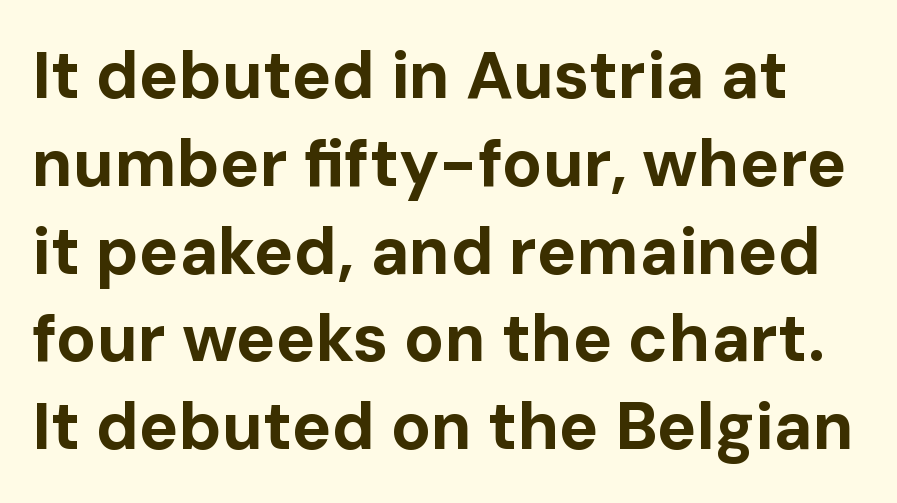
The image shows 66 px bold sans-serif type, upright; set normal line spacing (1.33x), normal letter spacing, not underlined; low stroke contrast and a medium x-height.
